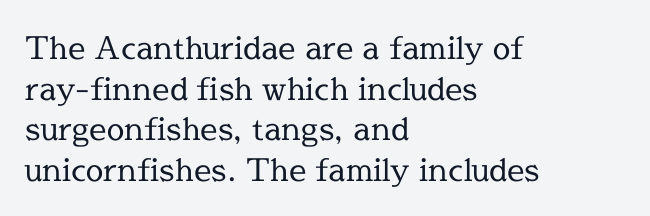
Each letter's strokes conclude with small projecting serifs. There is no visible air inserted between adjacent glyphs. One glance says typical: line gaps are just what's usual. The zone under the glyphs is completely vacant. This is the regular roman posture of the typeface.
